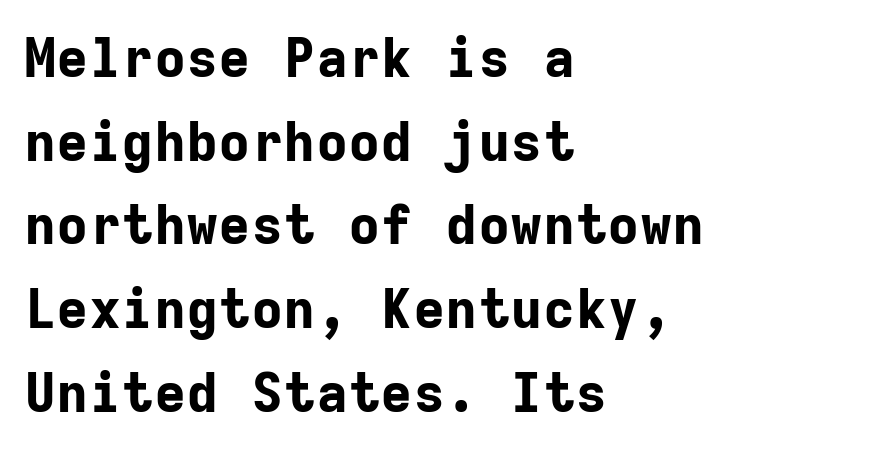
The image shows 54 px bold sans-serif type, upright, monospaced; set left-aligned, normal line spacing (1.55x), normal letter spacing, not underlined; low stroke contrast and a medium x-height.
